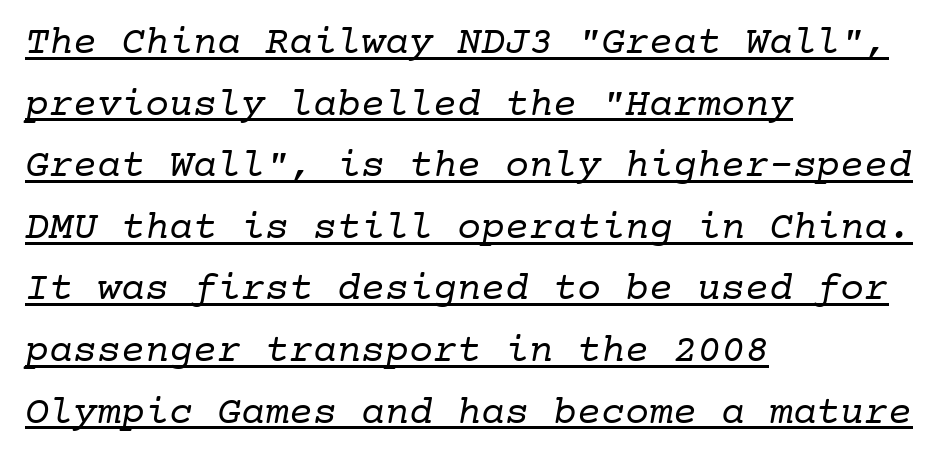
Looks like someone drew a line under every word here. No chunkiness to these letters — they're not bold. This rendering leaves character spacing at its baseline value. Little horizontal feet cap the strokes, marking this as serif type. The space between consecutive lines is moderate.
